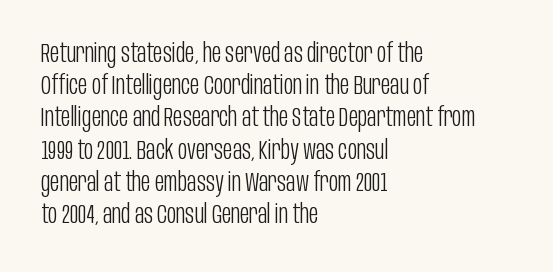
The image shows 26 px text type, upright; set left-aligned, line spacing 1.24x, normal letter spacing, not underlined.
